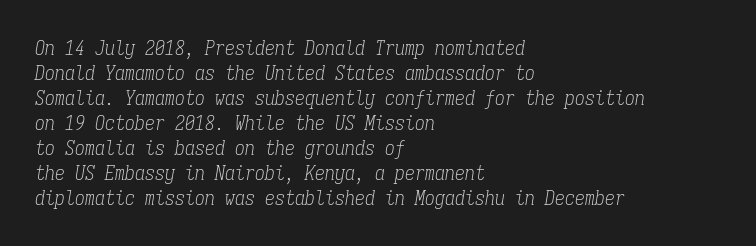
The image shows 20 px text type, italic (leaning right); set left-aligned, normal line spacing (1.25x), normal letter spacing, not underlined.
